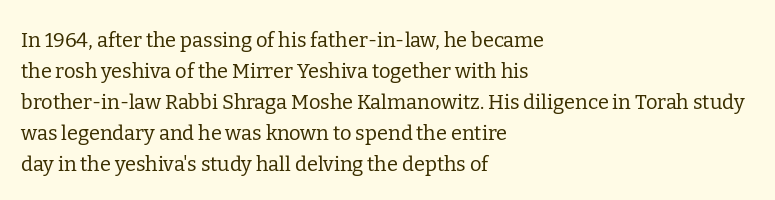
Q: Is the text bold? A: No.
Q: Is the text italic (slanted)? A: No, it is upright.
Q: Is the text underlined? A: No.
Q: How is the paragraph aligned? A: Left-aligned.
Q: Is the spacing between letters normal or unusually wide? A: Normal.
Q: Is the spacing between lines tight, normal or loose? A: Normal.
